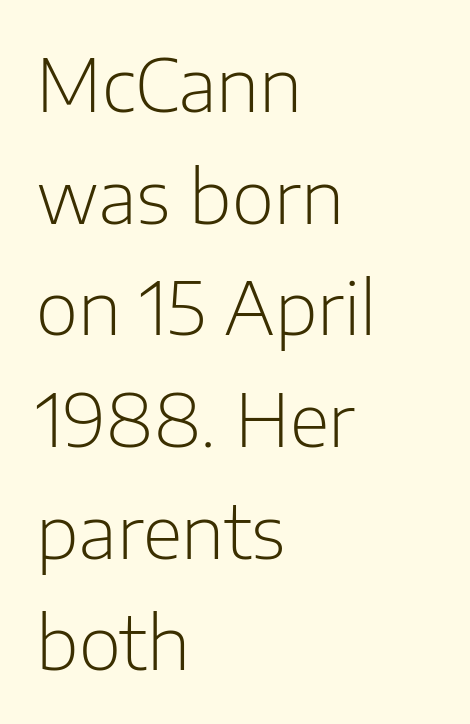
{"serif": "no", "italic": "no", "bold": "no", "weight": "light", "width": "normal", "stroke_contrast": "low", "x_height": "medium", "monospaced": "no", "underline": "no", "align": "left", "line_spacing": "normal", "line_spacing_ratio": 1.53, "letter_spacing": "normal", "letter_spacing_em": 0.0, "glyph_px": 73}
